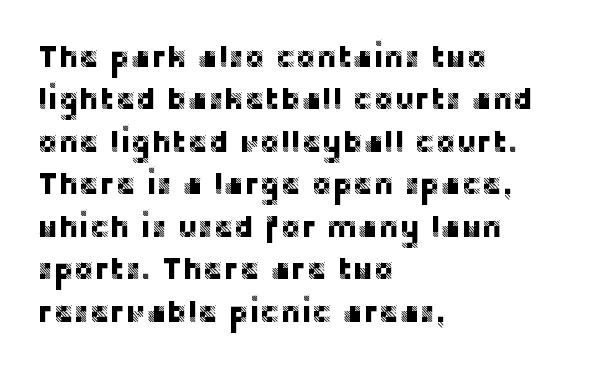
{"serif": "no", "italic": "no", "width": "normal", "stroke_contrast": "low", "x_height": "large", "monospaced": "no", "underline": "no", "align": "left", "line_spacing": "normal", "line_spacing_ratio": 1.37, "letter_spacing": "normal", "letter_spacing_em": 0.0, "glyph_px": 31}
